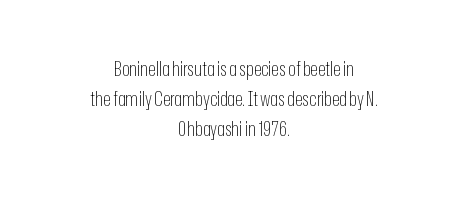
Q: Is the text bold? A: No.
Q: Is the text italic (slanted)? A: No, it is upright.
Q: Is the text underlined? A: No.
Q: How is the paragraph aligned? A: Centered.
Q: Is the spacing between letters normal or unusually wide? A: Normal.
Q: Is the spacing between lines tight, normal or loose? A: Normal.
